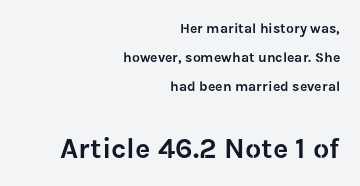
{"serif": "no", "italic": "no", "width": "normal", "stroke_contrast": "low", "x_height": "medium", "monospaced": "no", "underline": "no", "align": "right", "line_spacing": "loose", "line_spacing_ratio": 2.08, "letter_spacing": "normal", "letter_spacing_em": 0.0, "larger_block": "second", "size_ratio": 2.07, "glyph_px": 29}
